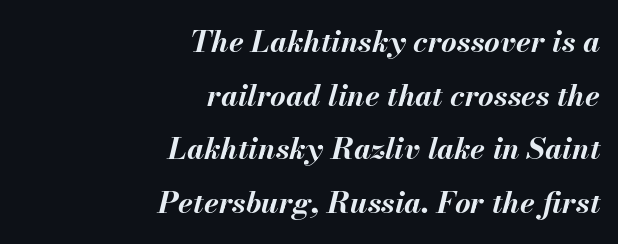
{"italic": "yes", "lean": "right", "slant_degrees": 13, "bold": "yes", "weight": "bold", "width": "normal", "stroke_contrast": "medium", "x_height": "small", "monospaced": "no", "underline": "no", "align": "right", "line_spacing_ratio": 1.79, "letter_spacing": "normal", "letter_spacing_em": 0.0, "glyph_px": 30}
